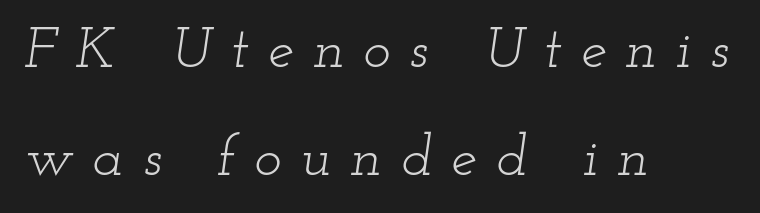
The image shows 58 px light, wide serif type, italic (leaning right); set left-aligned, line spacing 1.86x, unusually wide letter spacing (+0.33 em), not underlined; low stroke contrast and a small x-height.
